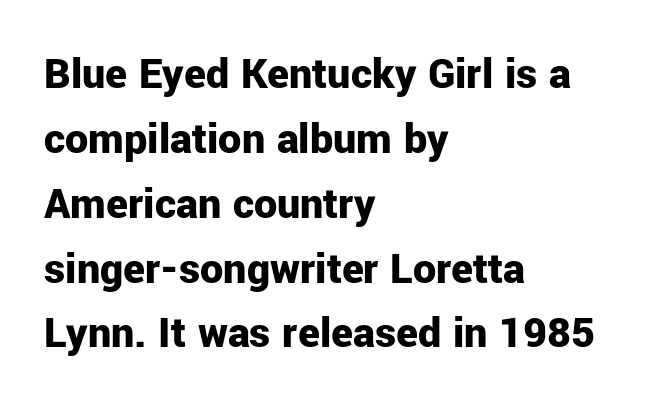
The image shows 46 px bold sans-serif type, upright; set left-aligned, normal line spacing (1.41x), normal letter spacing, not underlined; low stroke contrast and a medium x-height.
